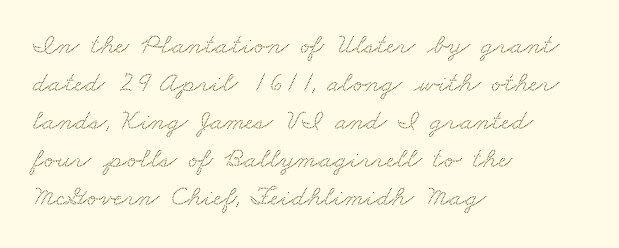
Q: Is the typeface a serif or a sans-serif typeface? A: Serif.
Q: Is the text underlined? A: No.
Q: How is the paragraph aligned? A: Left-aligned.
Q: Is the spacing between letters normal or unusually wide? A: Normal.
Q: Is the spacing between lines tight, normal or loose? A: Normal.
Q: Width (condensed, normal, or wide)? A: Wide.
Q: Stroke contrast? A: Medium.
Q: x-height? A: Small.
Q: Monospaced? A: No.
